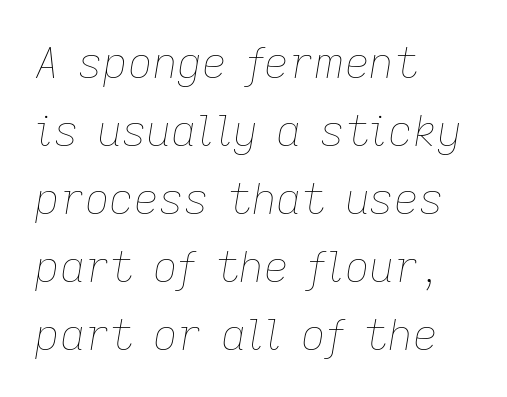
{"italic": "yes", "lean": "right", "slant_degrees": 9, "bold": "no", "weight": "thin", "width": "normal", "stroke_contrast": "low", "x_height": "medium", "monospaced": "no", "underline": "no", "align": "left", "line_spacing": "normal", "line_spacing_ratio": 1.58, "letter_spacing": "normal", "letter_spacing_em": 0.0, "glyph_px": 43}
